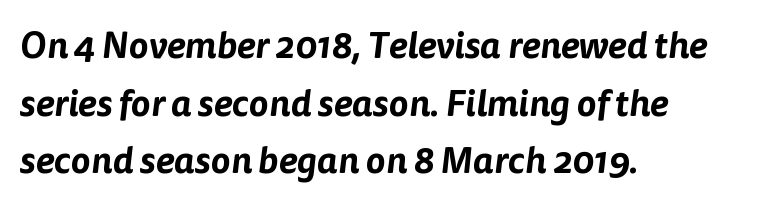
A typesetter would call this zero additional tracking. The passage is arranged the way most books set body copy — flush left. The words here are not underlined. Think of a printed novel: that variable character pitch is what you see here. To sum up the face: it is a sans, with no serifs. The line-height multiplier appears to be the usual default.
